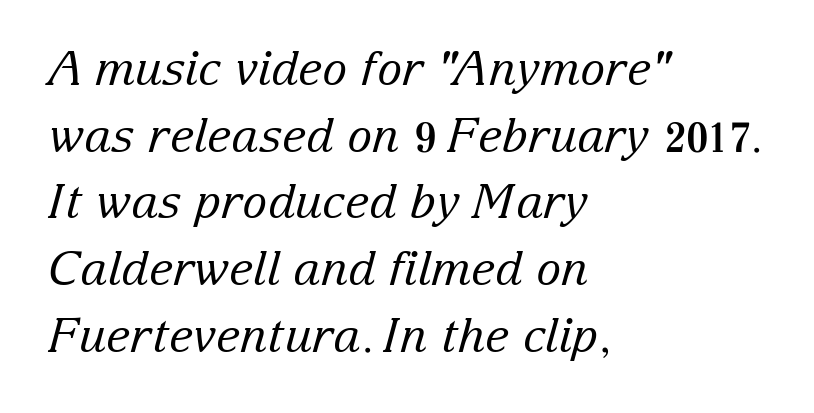
The image shows 47 px regular-weight serif type, italic (leaning right); set left-aligned, normal line spacing (1.42x), normal letter spacing, not underlined; low stroke contrast and a medium x-height.
